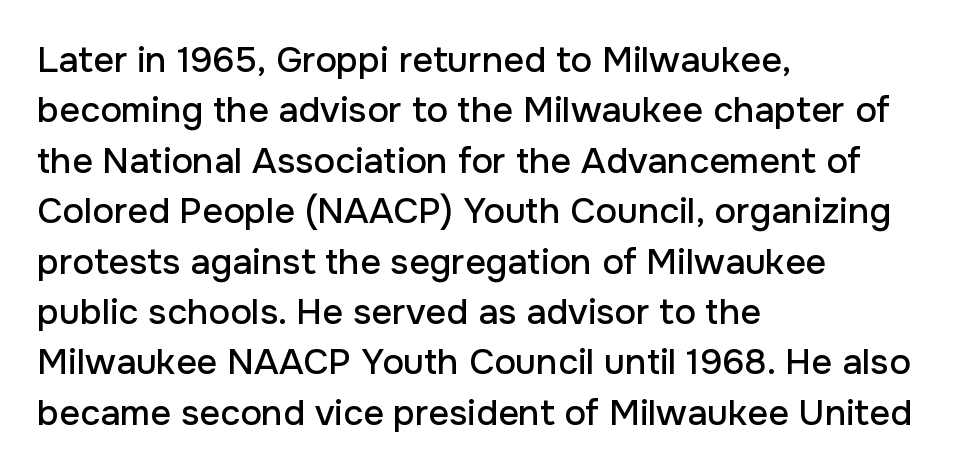
{"serif": "no", "italic": "no", "width": "normal", "stroke_contrast": "low", "x_height": "medium", "monospaced": "no", "underline": "no", "align": "left", "line_spacing": "normal", "line_spacing_ratio": 1.4, "letter_spacing": "normal", "letter_spacing_em": 0.0, "glyph_px": 36}
